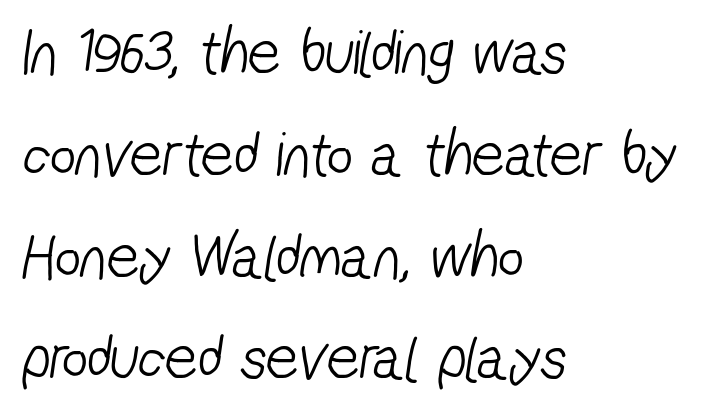
Do the characters align in a grid? No, the font is proportional. In terms of leading, this rendering sits right in the middle. The weight tops out at a normal text grade. You can tell from the bare stems that sans-serif type was used. Tracking here is standard; glyphs follow each other at the usual distance. No word sits above an underline.
